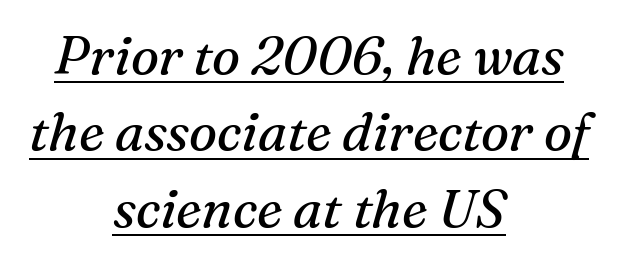
The image shows 53 px regular-weight serif type, italic (leaning right); set centered, normal line spacing (1.44x), normal letter spacing, underlined; medium stroke contrast and a medium x-height.
